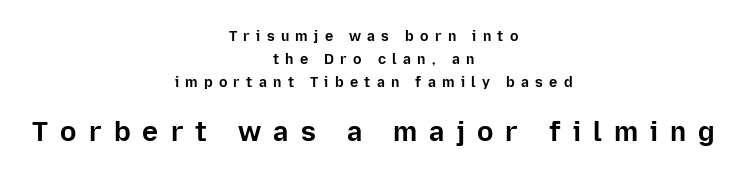
Display-style spreading of the glyphs; the letterfit is very open. A clean baseline with only descenders dipping below it. This is roman type, the default non-slanted kind. Block two is the big one; block one sits smaller above it. Leading matches the norm, producing a regular column. The paragraph has two soft edges and a firm central axis.
